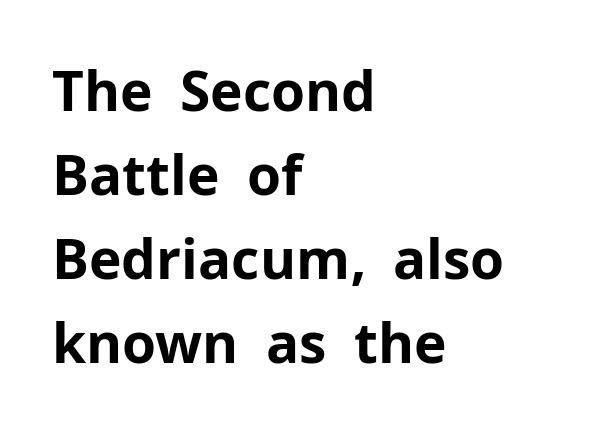
Q: Is the text bold? A: Yes.
Q: Is the text italic (slanted)? A: No, it is upright.
Q: Is the typeface a serif or a sans-serif typeface? A: Sans-serif.
Q: Is the text underlined? A: No.
Q: How is the paragraph aligned? A: Left-aligned.
Q: Is the spacing between letters normal or unusually wide? A: Normal.
Q: Is the spacing between lines tight, normal or loose? A: Normal.
Q: Width (condensed, normal, or wide)? A: Normal.
Q: Stroke contrast? A: Low.
Q: x-height? A: Medium.
Q: Monospaced? A: No.
